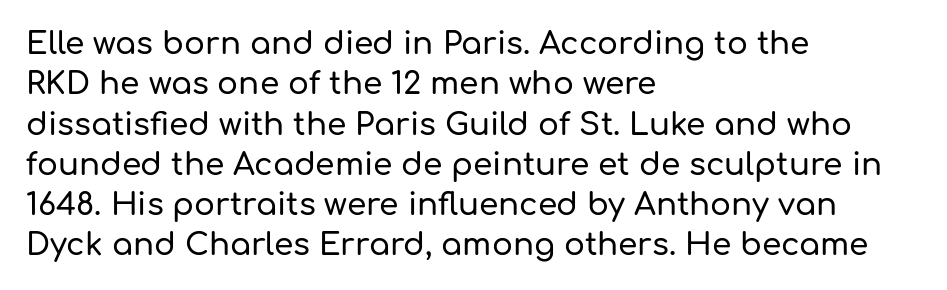
{"serif": "no", "italic": "no", "width": "normal", "stroke_contrast": "low", "x_height": "medium", "monospaced": "no", "underline": "no", "align": "left", "line_spacing": "normal", "line_spacing_ratio": 1.3, "letter_spacing": "normal", "letter_spacing_em": 0.0, "glyph_px": 31}
